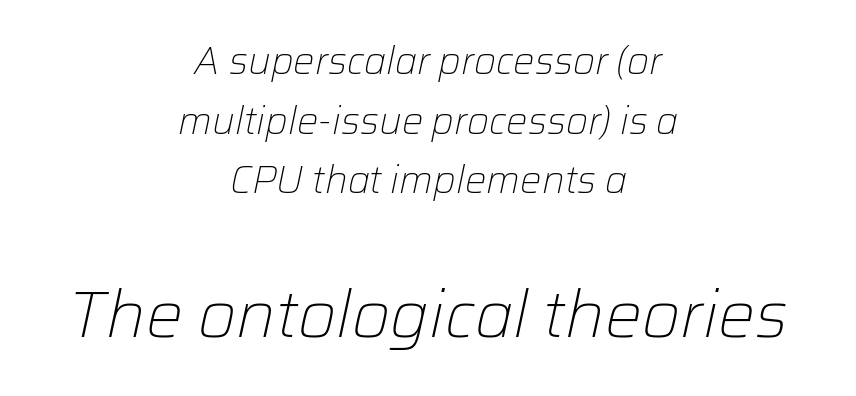
{"italic": "yes", "lean": "right", "slant_degrees": 12, "bold": "no", "weight": "light", "width": "normal", "stroke_contrast": "low", "x_height": "medium", "monospaced": "no", "underline": "no", "align": "center", "line_spacing": "normal", "line_spacing_ratio": 1.57, "letter_spacing": "normal", "letter_spacing_em": 0.0, "larger_block": "second", "size_ratio": 1.74, "glyph_px": 66}
